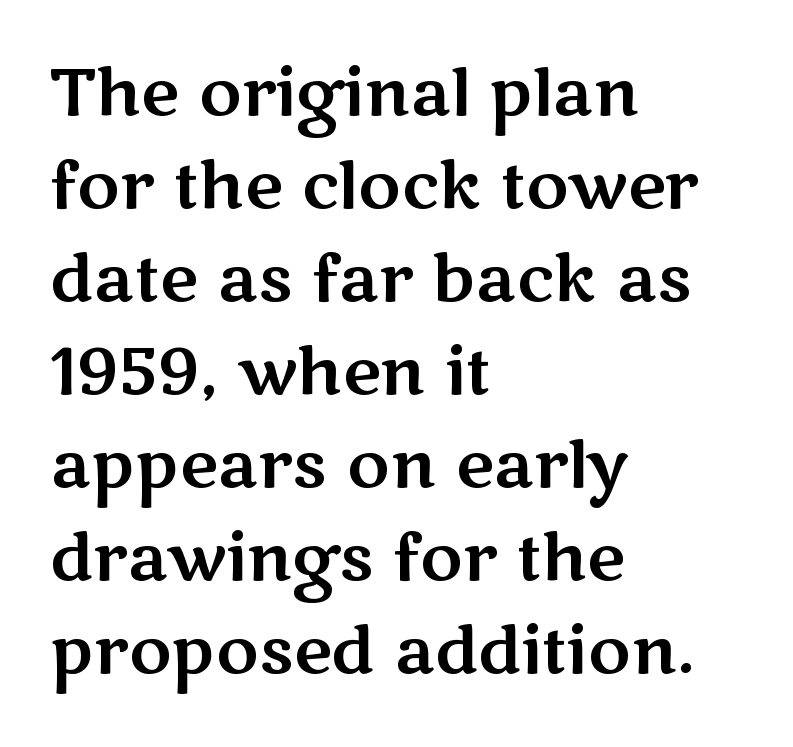
The image shows 65 px wide sans-serif type, upright; set left-aligned, normal line spacing (1.43x), normal letter spacing, not underlined; medium stroke contrast and a medium x-height.
